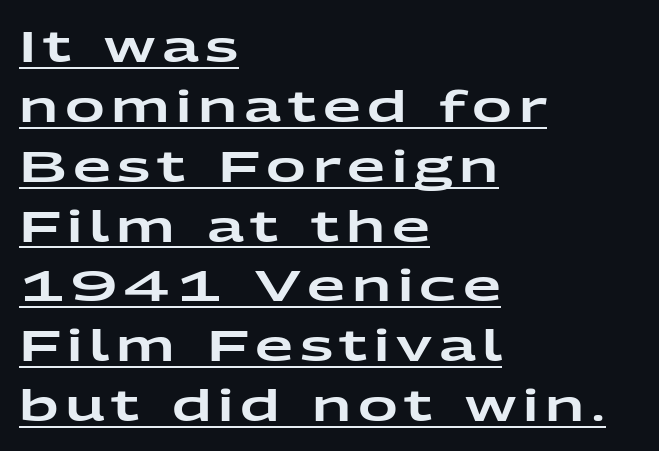
The image shows 44 px wide sans-serif type, upright; set left-aligned, normal line spacing (1.36x), underlined; low stroke contrast and a medium x-height.
